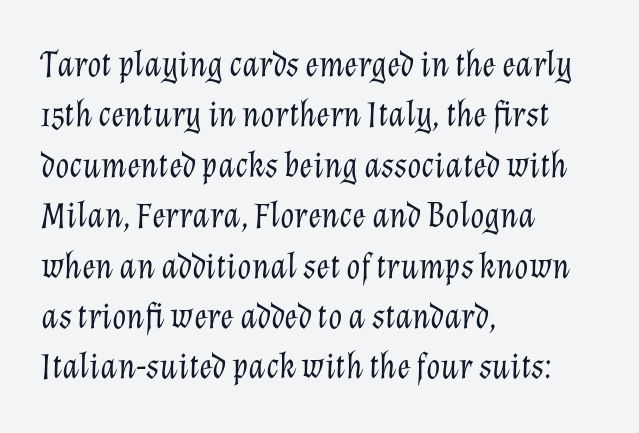
Q: Is the text bold? A: No.
Q: Is the text italic (slanted)? A: Yes, it leans right by about 12 degrees.
Q: Is the text underlined? A: No.
Q: How is the paragraph aligned? A: Left-aligned.
Q: Is the spacing between letters normal or unusually wide? A: Normal.
Q: Is the spacing between lines tight, normal or loose? A: Normal.
Q: Width (condensed, normal, or wide)? A: Normal.
Q: Stroke contrast? A: Low.
Q: x-height? A: Medium.
Q: Monospaced? A: No.
